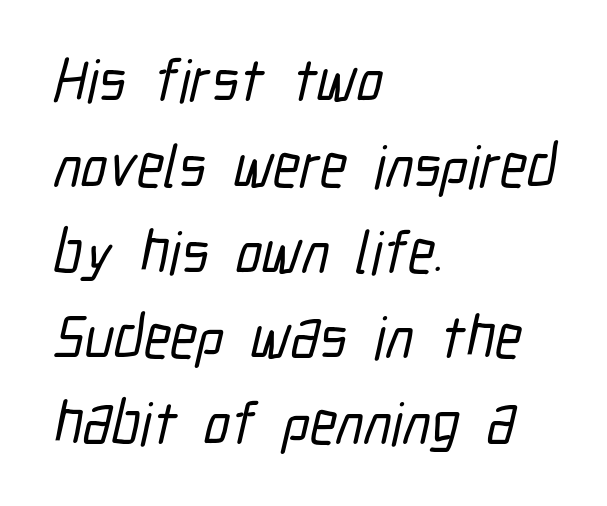
The image shows 60 px condensed sans-serif type; set left-aligned, normal line spacing (1.43x), normal letter spacing, not underlined; low stroke contrast and a medium x-height.
